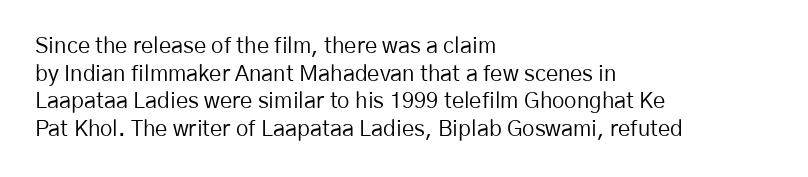
The image shows 22 px text type, upright; set left-aligned, normal line spacing (1.26x), normal letter spacing, not underlined.
